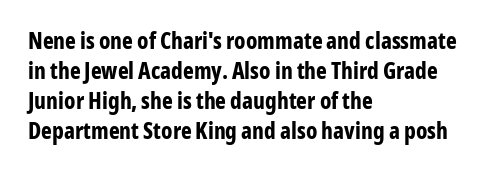
The image shows 23 px bold type, upright; set left-aligned, normal line spacing (1.3x), normal letter spacing, not underlined.
